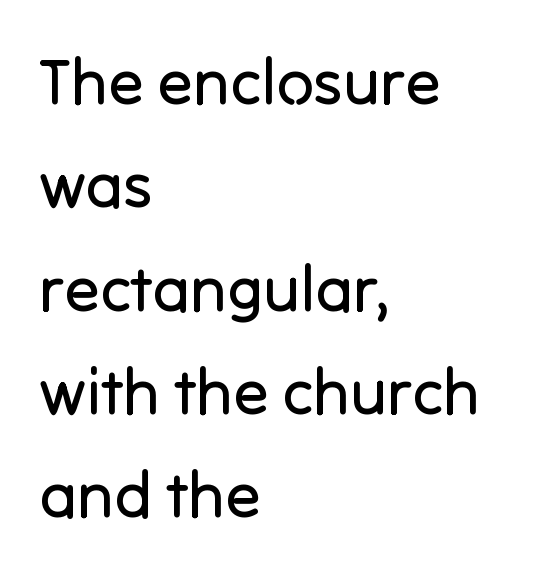
The passage shown is typed in a proportional face where columns would drift. The letters stand straight up with perfectly vertical stems. Heft: none added — not bold. The compositor pushed each line to the left boundary. Quick note: interline space is typical.
